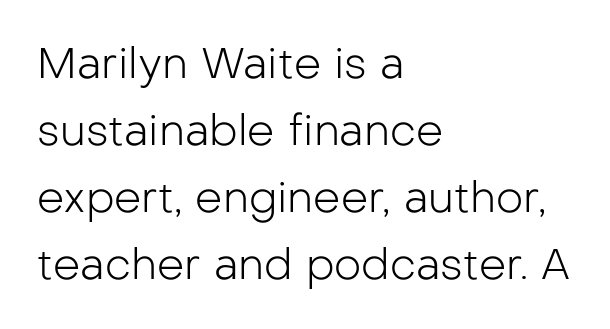
Quick note: not italic, upright. The passage shown is not underscored anywhere. The rag falls on the right side of this text block. Each letter keeps its own natural width here, so spacing adapts to shape. Tracking here is standard; glyphs follow each other at the usual distance.
